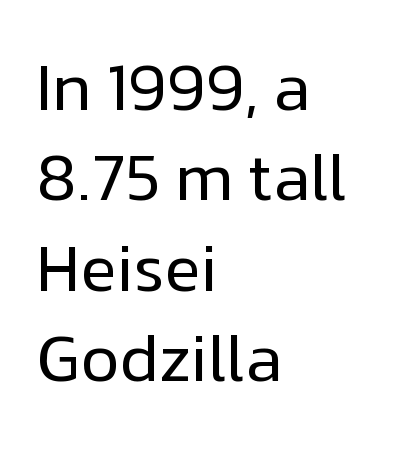
{"serif": "no", "italic": "no", "bold": "no", "weight": "regular", "width": "normal", "stroke_contrast": "low", "x_height": "medium", "monospaced": "no", "underline": "no", "align": "left", "line_spacing": "normal", "line_spacing_ratio": 1.35, "letter_spacing": "normal", "letter_spacing_em": 0.0, "glyph_px": 67}
